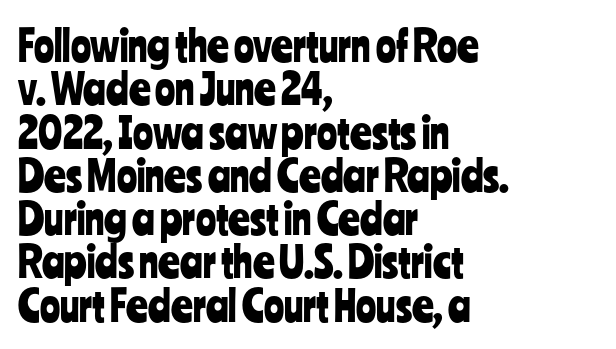
Each line starts at the same left margin while the right side varies. A typesetter would call this proportional, since set widths differ per character. Students, observe: this is what under-led, compact text looks like. Students, note that the glyphs here touch the page at normal intervals. Italic: no, the glyphs are upright roman.
